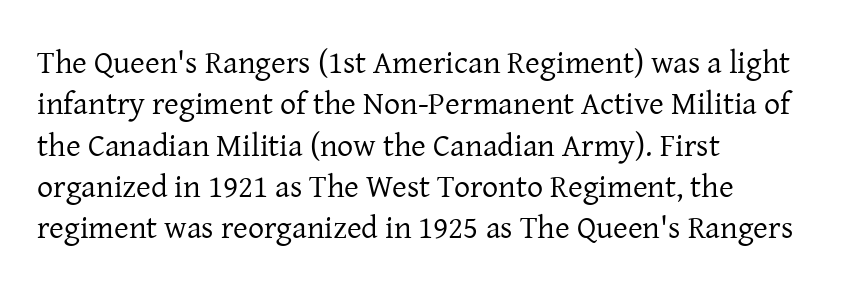
{"serif": "yes", "italic": "no", "bold": "no", "weight": "regular", "width": "normal", "stroke_contrast": "low", "x_height": "medium", "monospaced": "no", "underline": "no", "align": "left", "line_spacing": "normal", "line_spacing_ratio": 1.29, "letter_spacing": "normal", "letter_spacing_em": 0.0, "glyph_px": 32}
